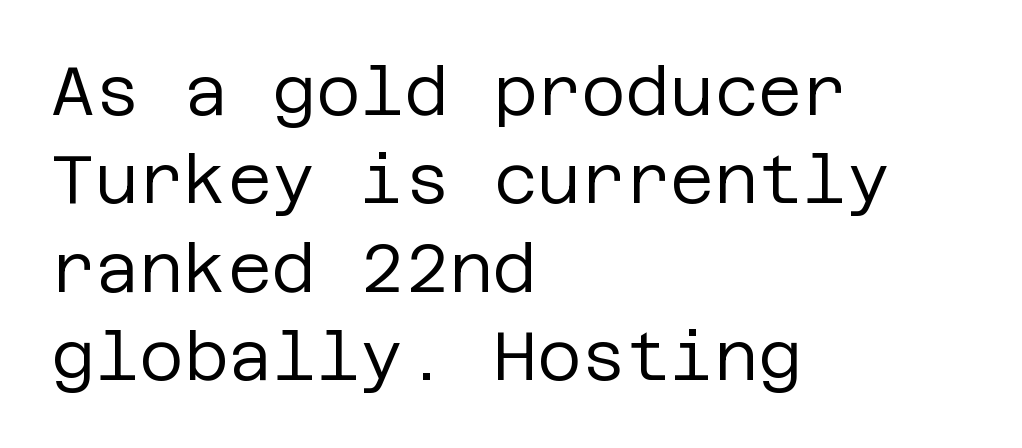
{"serif": "no", "italic": "no", "bold": "no", "weight": "regular", "width": "normal", "stroke_contrast": "low", "x_height": "large", "underline": "no", "align": "left", "line_spacing": "normal", "line_spacing_ratio": 1.3, "letter_spacing": "normal", "letter_spacing_em": 0.0, "glyph_px": 68}
